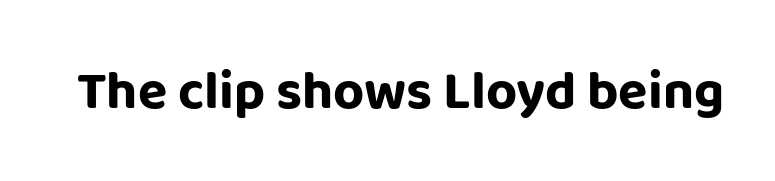
{"serif": "no", "italic": "no", "bold": "yes", "weight": "bold", "width": "normal", "stroke_contrast": "low", "x_height": "large", "monospaced": "no", "underline": "no", "letter_spacing": "normal", "letter_spacing_em": 0.0, "glyph_px": 54}
